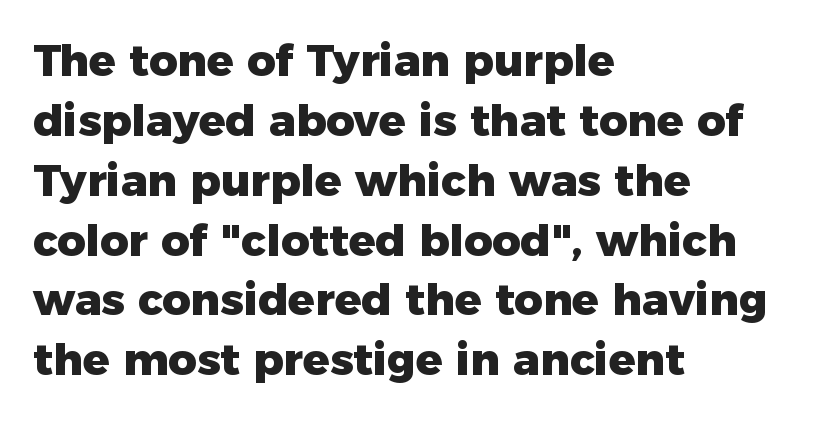
The face used here is proportionally spaced, like ordinary book or web type. The string is rendered with underlining switched off. The font's upright variant was chosen for this text. Horizontal alignment here is leftward, the default for most running prose. Plenty of ink on the page — the face is bold. Words appear dense and cohesive because spacing is normal.
